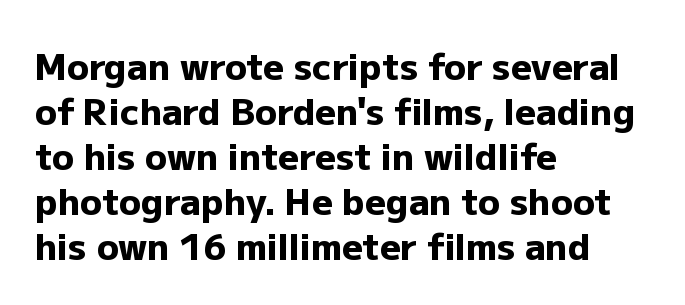
The image shows 36 px heavy sans-serif type, upright; set left-aligned, normal line spacing (1.25x), normal letter spacing, not underlined; low stroke contrast and a medium x-height.
